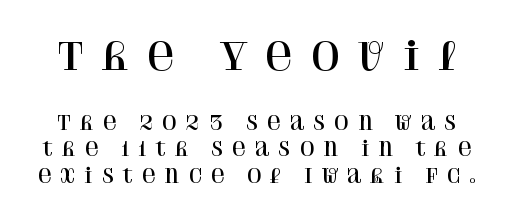
The image shows 38 px serif type, upright; set normal line spacing (1.37x), unusually wide letter spacing (+0.4 em), not underlined; the first (top) block is 2.0x larger; high stroke contrast and a large x-height.
